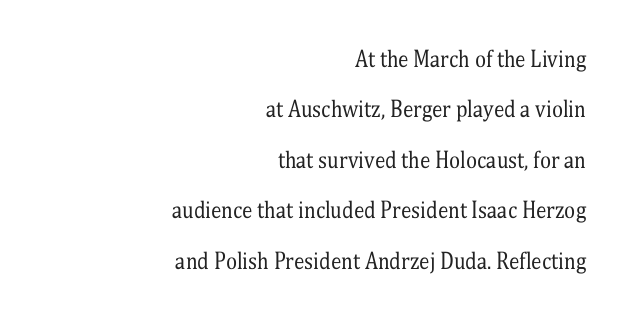
No chunkiness to these letters — they're not bold. Between one letter and the next there's only the usual sliver of space. The space directly below the letters is spotless. When letters stand straight like this, we call the style roman or upright. You could fit nearly another row in the gap between these rows.
